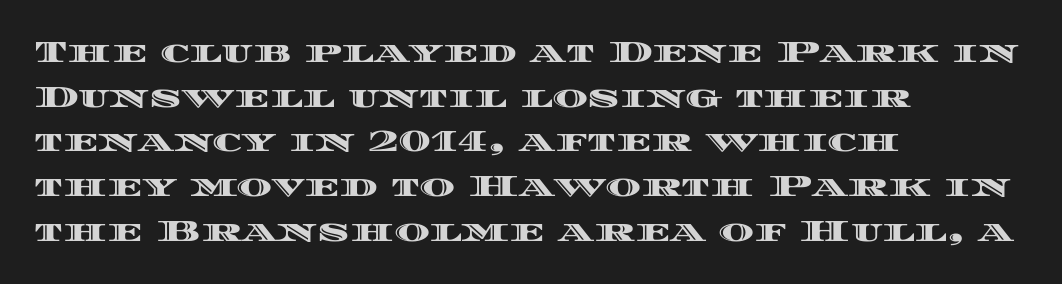
The image shows 30 px wide type, upright; set left-aligned, normal line spacing (1.49x), normal letter spacing, not underlined; a large x-height.
